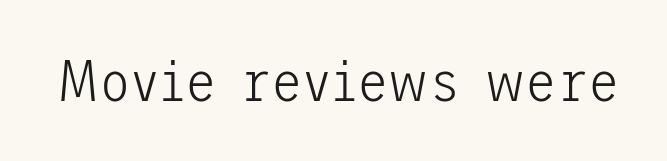
Posture: vertical. Any mark beneath the type? The region is blank. What kind of face is this? One without serifs — a sans. The font is comparable to plain body text, perhaps lighter. Between one letter and the next there's only the usual sliver of space.
